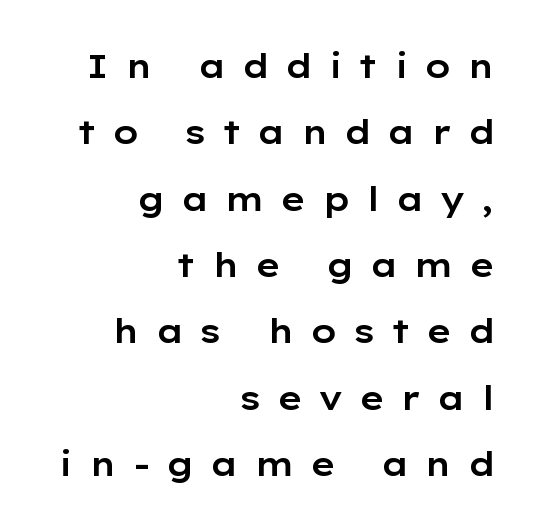
The image shows 33 px wide sans-serif type, upright; set right-aligned, loose line spacing (2.01x), unusually wide letter spacing (+0.47 em), not underlined; low stroke contrast and a medium x-height.
